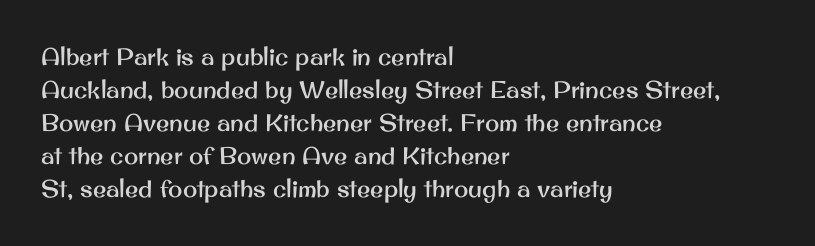
The lines are quadded left. Does extra space separate the letters? No, they use regular spacing. Tall strokes in this sample are plumb rather than angled. Notice how descenders clear the ascenders below comfortably — that's standard leading. This rendering features lettering with no underline.
